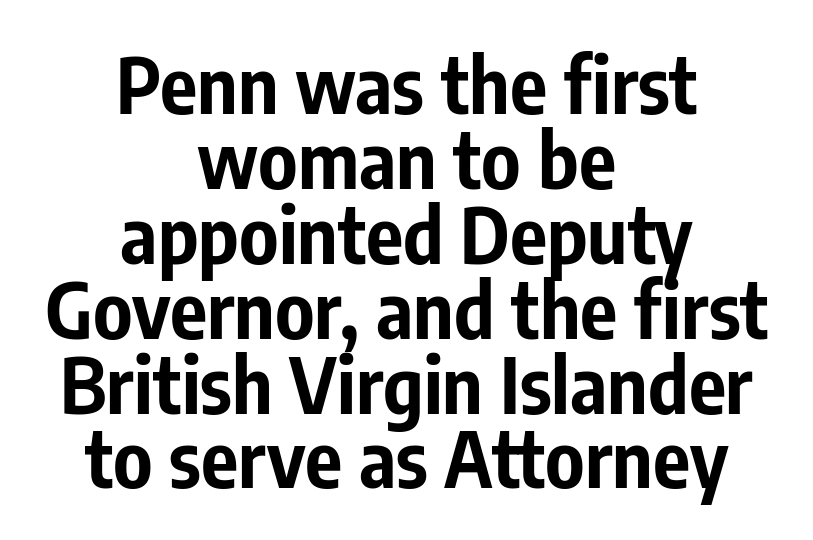
You can tell it's not italic because the verticals are truly vertical. Inter-character spacing is left at the font's built-in metrics. Letterform terminals end flat and unadorned throughout the passage. Think of a printed novel: that variable character pitch is what you see here. The face used here has the dense, thick strokes of a bold.
